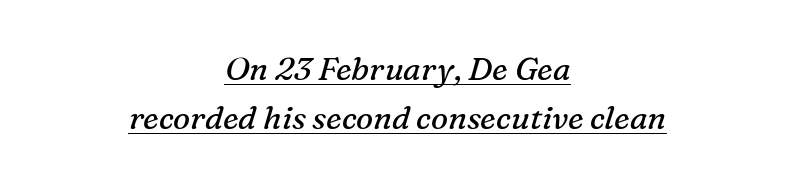
Q: Is the text bold? A: No.
Q: Is the text italic (slanted)? A: Yes, it leans right by about 16 degrees.
Q: Is the typeface a serif or a sans-serif typeface? A: Serif.
Q: Is the text underlined? A: Yes.
Q: How is the paragraph aligned? A: Centered.
Q: Is the spacing between letters normal or unusually wide? A: Normal.
Q: Is the spacing between lines tight, normal or loose? A: Normal.
Q: Width (condensed, normal, or wide)? A: Normal.
Q: Stroke contrast? A: Medium.
Q: x-height? A: Medium.
Q: Monospaced? A: No.
